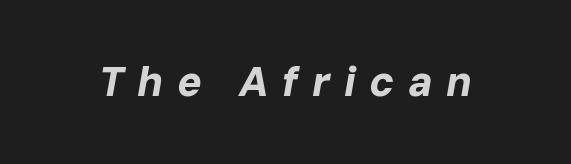
Q: Is the text bold? A: Yes.
Q: Is the text italic (slanted)? A: Yes, it leans right by about 10 degrees.
Q: Is the text underlined? A: No.
Q: Is the spacing between letters normal or unusually wide? A: Unusually wide.
Q: Width (condensed, normal, or wide)? A: Normal.
Q: Stroke contrast? A: Low.
Q: x-height? A: Medium.
Q: Monospaced? A: No.
